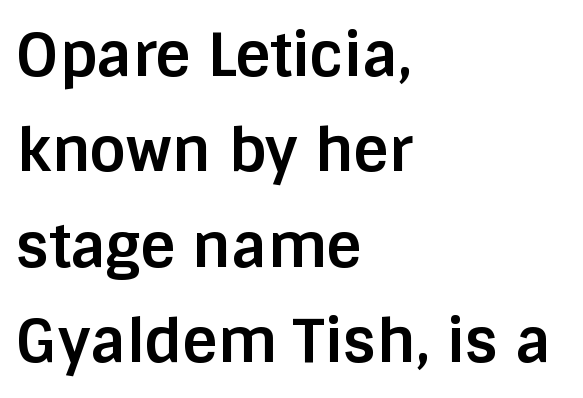
{"serif": "no", "italic": "no", "bold": "yes", "weight": "bold", "width": "normal", "stroke_contrast": "low", "x_height": "large", "monospaced": "no", "underline": "no", "align": "left", "line_spacing": "normal", "line_spacing_ratio": 1.59, "letter_spacing": "normal", "letter_spacing_em": 0.0, "glyph_px": 60}
